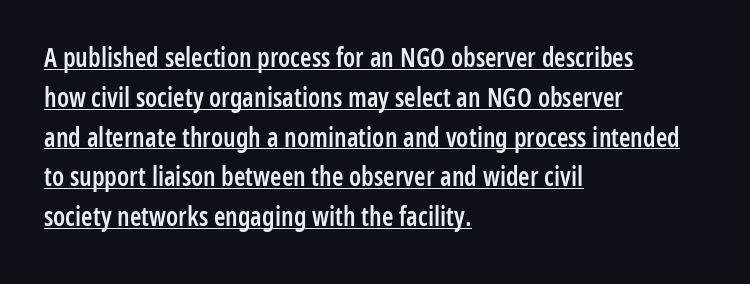
If you drew a ruler down the left edge, every line would touch it. There is no visible air inserted between adjacent glyphs. Quick note: interline space is typical. Do the letters lean? They stand straight.
